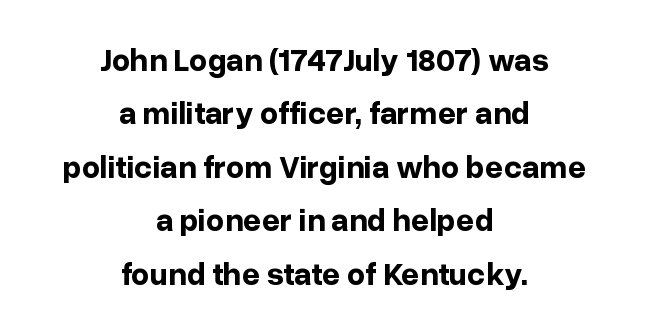
The image shows 32 px bold sans-serif type, upright; set centered, normal line spacing (1.67x), normal letter spacing, not underlined; low stroke contrast and a medium x-height.
